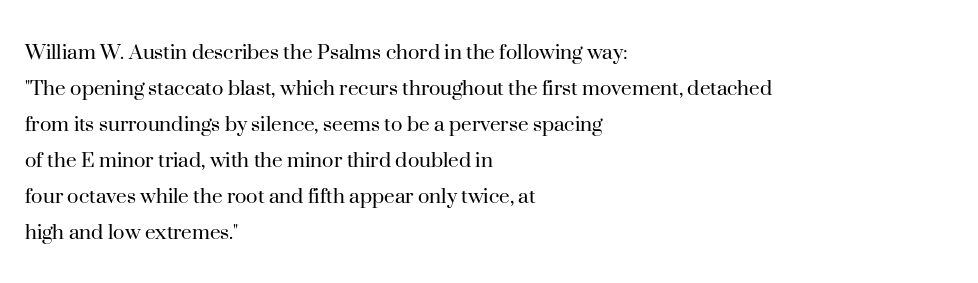
The image shows 24 px text type, upright; set left-aligned, normal line spacing (1.5x), normal letter spacing, not underlined.
